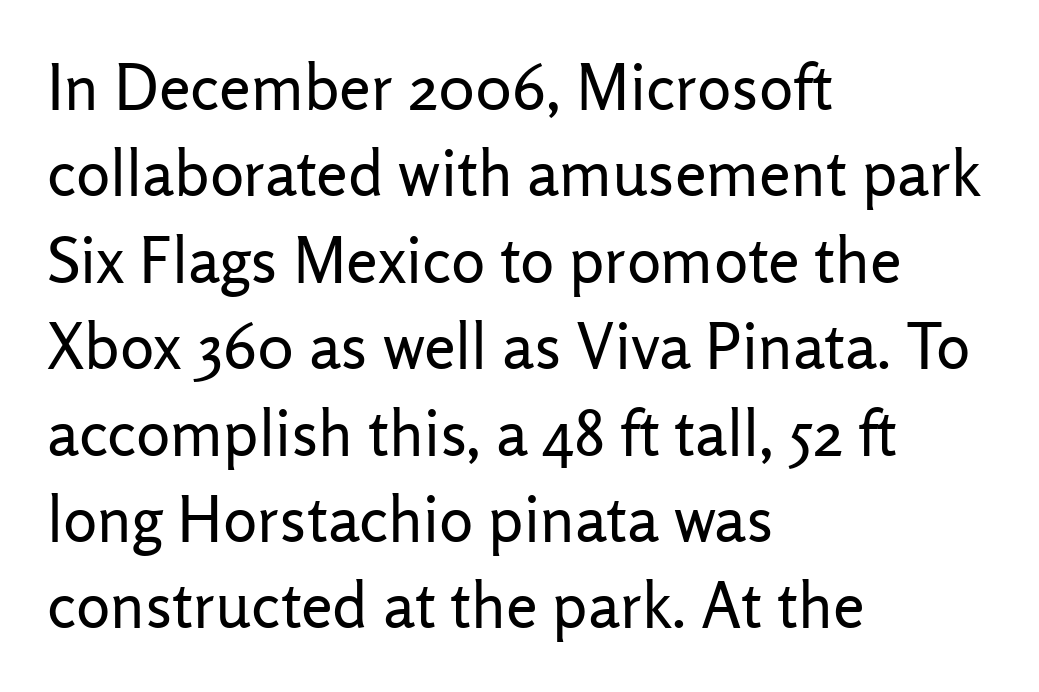
The image shows 64 px regular-weight sans-serif type, upright; set left-aligned, normal line spacing (1.35x), normal letter spacing, not underlined; low stroke contrast and a medium x-height.
